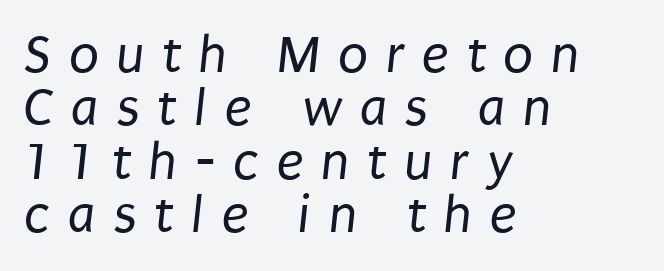
The image shows 55 px regular-weight, condensed sans-serif type; set left-aligned, tight line spacing (0.97x), unusually wide letter spacing (+0.32 em), not underlined; low stroke contrast and a large x-height.
